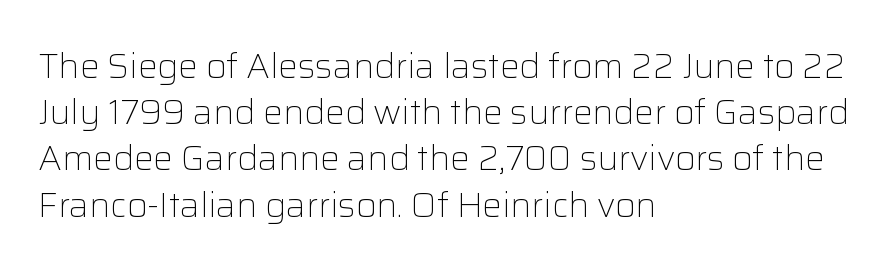
Q: Is the text bold? A: No.
Q: Is the text italic (slanted)? A: No, it is upright.
Q: Is the typeface a serif or a sans-serif typeface? A: Sans-serif.
Q: Is the text underlined? A: No.
Q: How is the paragraph aligned? A: Left-aligned.
Q: Is the spacing between letters normal or unusually wide? A: Normal.
Q: Is the spacing between lines tight, normal or loose? A: Normal.
Q: Width (condensed, normal, or wide)? A: Normal.
Q: Stroke contrast? A: Low.
Q: x-height? A: Medium.
Q: Monospaced? A: No.
